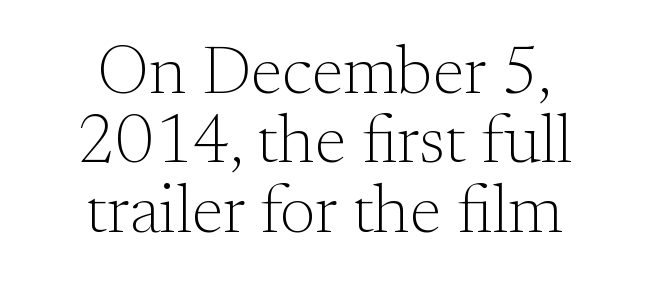
The image shows 68 px light serif type, upright; set centered, tight line spacing (1.02x), normal letter spacing, not underlined; medium stroke contrast and a small x-height.
